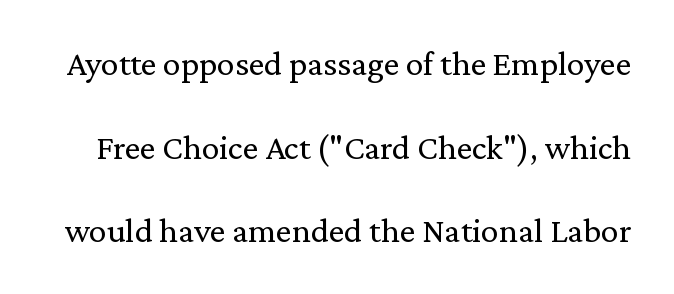
{"serif": "yes", "italic": "no", "bold": "no", "weight": "regular", "width": "normal", "stroke_contrast": "medium", "x_height": "medium", "monospaced": "no", "underline": "no", "line_spacing": "loose", "line_spacing_ratio": 2.39, "letter_spacing": "normal", "letter_spacing_em": 0.0, "glyph_px": 35}
